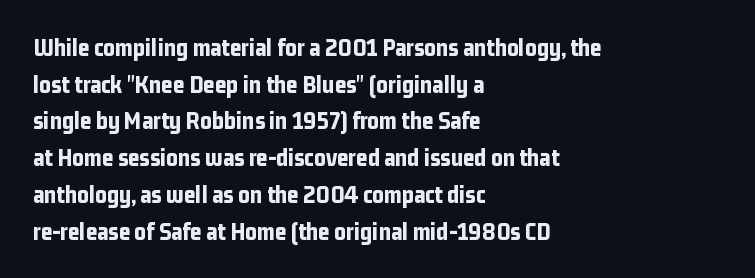
Compared with an ordinary text face, these strokes are far heavier — a full bold. Tall strokes in this sample are plumb rather than angled. Reading down the block, your eye returns to a fixed left position each line. The space directly below the letters is spotless. Leading matches the norm, producing a regular column. The type is set solid horizontally, with unmodified tracking.
